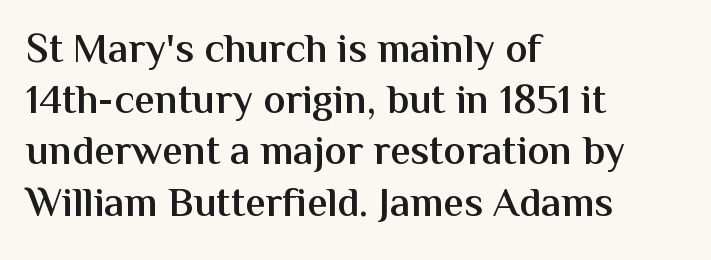
The leading is moderate, giving the passage an even texture. These lines stack with their left ends in a neat column. Does the weight exceed regular? Yes, but only to semibold. Looks like regular typesetting: each glyph gets only the width it needs.
